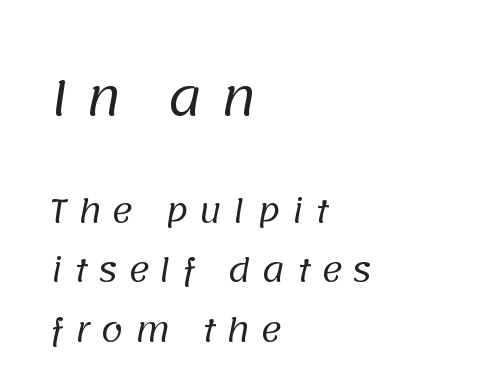
Q: Is the text bold? A: No.
Q: Is the typeface a serif or a sans-serif typeface? A: Sans-serif.
Q: Is the text underlined? A: No.
Q: How is the paragraph aligned? A: Left-aligned.
Q: Is the spacing between letters normal or unusually wide? A: Unusually wide.
Q: Which block of text is set in a larger size, the first (top) or the second (bottom)? A: The first (top) one.
Q: Width (condensed, normal, or wide)? A: Normal.
Q: Stroke contrast? A: Low.
Q: x-height? A: Large.
Q: Monospaced? A: No.
